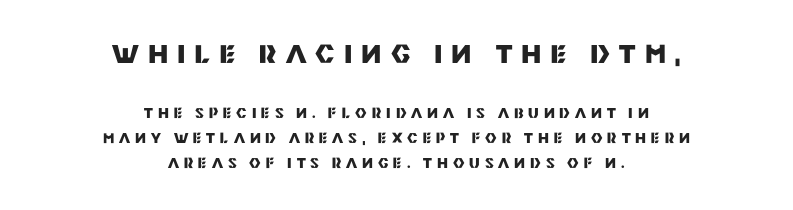
Q: Is the text bold? A: Yes.
Q: Is the text italic (slanted)? A: No, it is upright.
Q: Is the text underlined? A: No.
Q: How is the paragraph aligned? A: Centered.
Q: Is the spacing between letters normal or unusually wide? A: Unusually wide.
Q: Which block of text is set in a larger size, the first (top) or the second (bottom)? A: The first (top) one.
